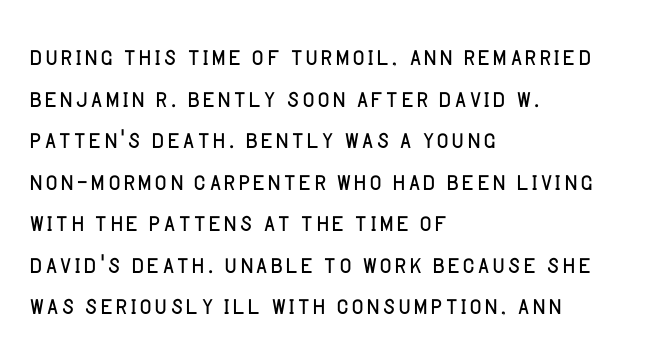
The type sits square on the baseline with zero lean. The passage shown has conventional tracking throughout. The strip under each line holds only bare page. Teacher's note: observe the even left margin — that is flush-left alignment.
